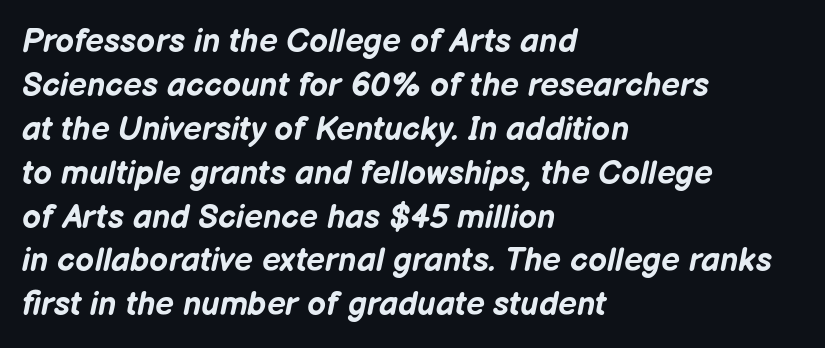
Default kerning and tracking; the words read as compact shapes. The rendering uses a moderate line-height, typical for paragraphs. Is this a fixed-width face? No — the glyphs have proportional, varying widths. The foot of each line stays bare and open. Pretty heavy lettering here — definitely bold.
